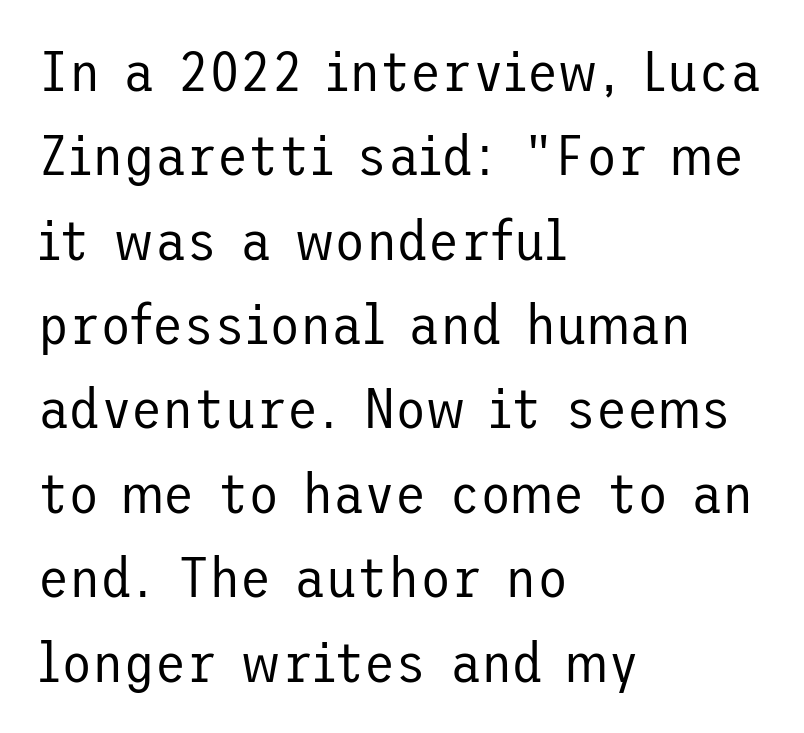
The leading is moderate, giving the passage an even texture. The typeface has the unassuming heft of standard copy or less. The space beneath each line is pristine and unruled. Line beginnings align vertically; line endings do not. Every stem runs plumb, perpendicular to the baseline. The letters sit at their default tracking, neither squeezed nor spread.
